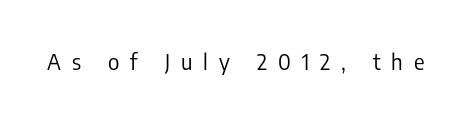
Q: Is the text bold? A: No.
Q: Is the text italic (slanted)? A: No, it is upright.
Q: Is the text underlined? A: No.
Q: Is the spacing between letters normal or unusually wide? A: Unusually wide.
